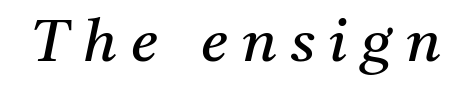
Summary of weight: not heavy and not bold. Here the designer chose a conventional face with non-uniform glyph widths. Examine the stroke ends and you'll spot serifs. Italic? Definitely — the glyphs are oblique.
